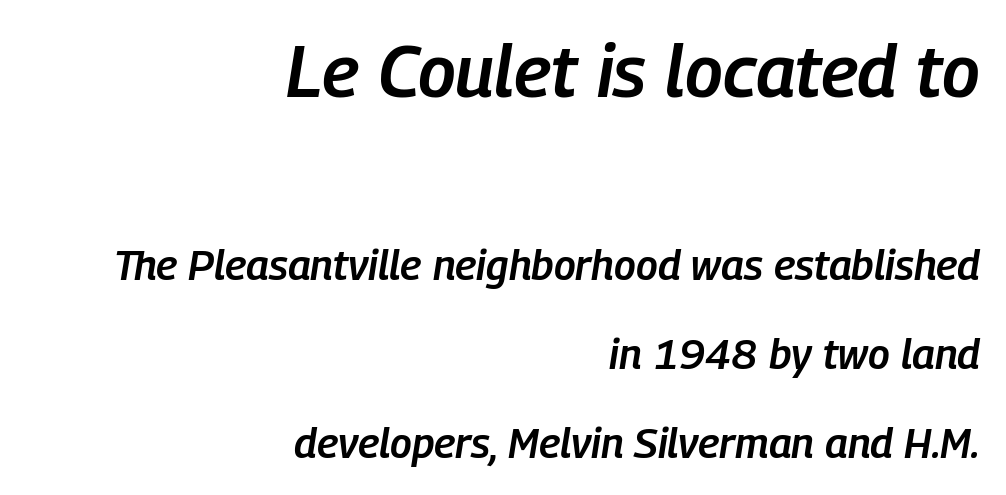
Q: Is the text bold? A: Semi-bold.
Q: Is the text italic (slanted)? A: Yes, it leans right by about 9 degrees.
Q: Is the text underlined? A: No.
Q: How is the paragraph aligned? A: Right-aligned.
Q: Is the spacing between letters normal or unusually wide? A: Normal.
Q: Is the spacing between lines tight, normal or loose? A: Loose.
Q: Which block of text is set in a larger size, the first (top) or the second (bottom)? A: The first (top) one.
Q: Width (condensed, normal, or wide)? A: Condensed.
Q: Stroke contrast? A: Low.
Q: x-height? A: Medium.
Q: Monospaced? A: No.
